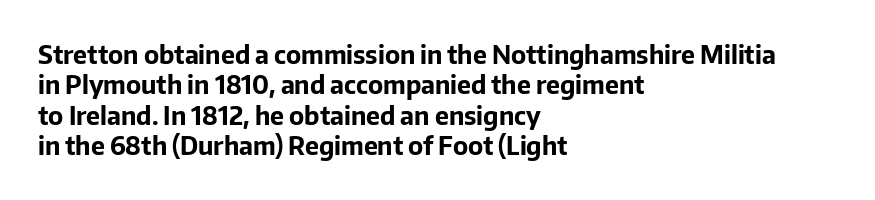
The image shows 25 px bold type, upright; set left-aligned, line spacing 1.22x, normal letter spacing, not underlined.
